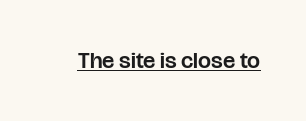
Q: Is the text italic (slanted)? A: No, it is upright.
Q: Is the text underlined? A: Yes.
Q: Is the spacing between letters normal or unusually wide? A: Normal.
